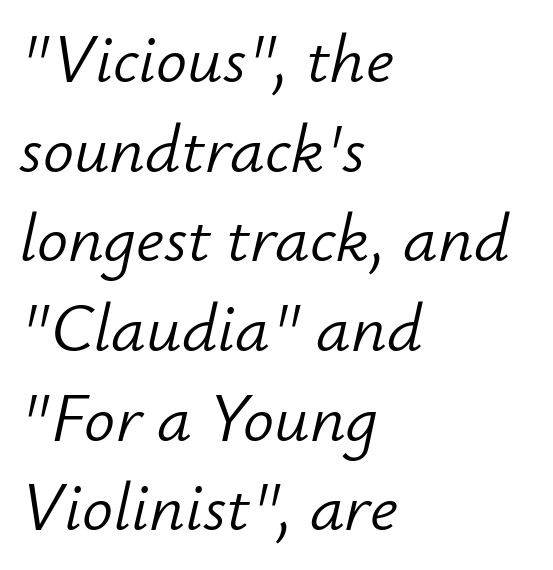
The image shows 69 px light type, italic (leaning right); set left-aligned, normal line spacing (1.3x), normal letter spacing, not underlined; low stroke contrast and a small x-height.
